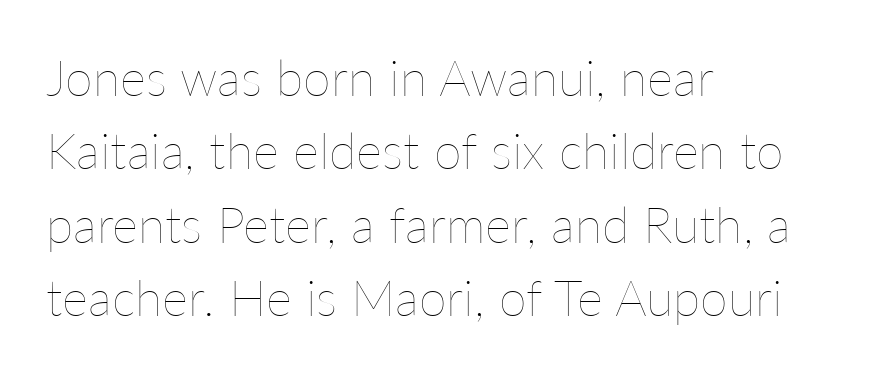
The image shows 50 px thin type, upright; set left-aligned, normal line spacing (1.47x), normal letter spacing, not underlined; low stroke contrast and a medium x-height.
